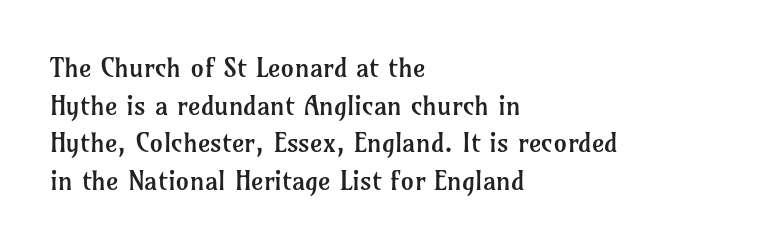
{"italic": "no", "bold": "no", "underline": "no", "align": "left", "line_spacing": "normal", "line_spacing_ratio": 1.39, "letter_spacing": "normal", "letter_spacing_em": 0.0, "glyph_px": 27}
